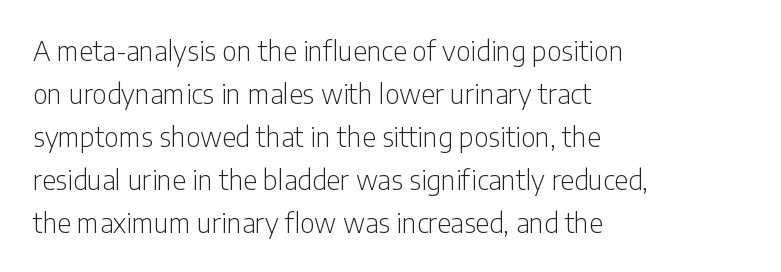
Line beginnings align vertically; line endings do not. Quick note: not italic, upright. No chunkiness to these letters — they're not bold. Default kerning and tracking; the words read as compact shapes.
